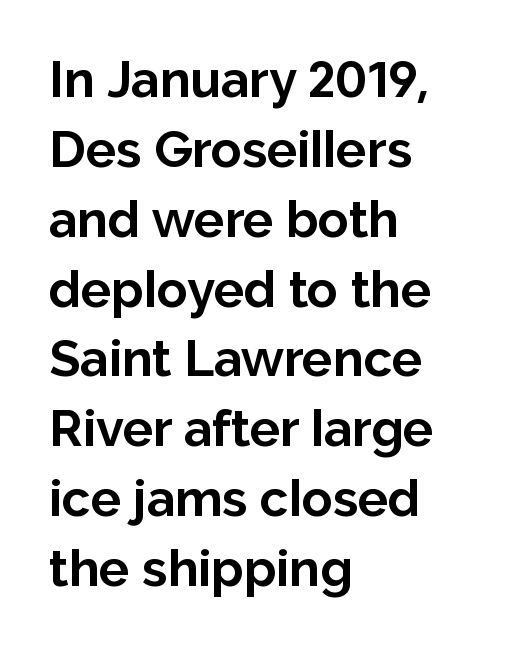
The image shows 51 px bold sans-serif type, upright; set left-aligned, normal line spacing (1.37x), normal letter spacing, not underlined; low stroke contrast and a medium x-height.
